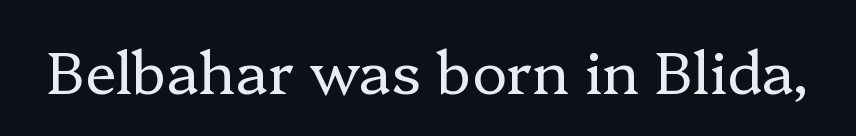
{"serif": "yes", "italic": "no", "bold": "no", "weight": "regular", "width": "normal", "stroke_contrast": "low", "x_height": "medium", "monospaced": "no", "underline": "no", "letter_spacing": "normal", "letter_spacing_em": 0.0, "glyph_px": 59}
